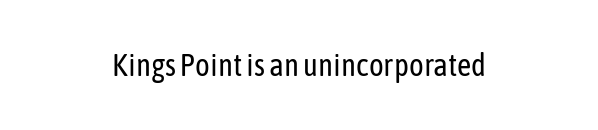
The image shows 31 px regular-weight, condensed sans-serif type, upright; set centered, normal letter spacing, not underlined; low stroke contrast and a medium x-height.
